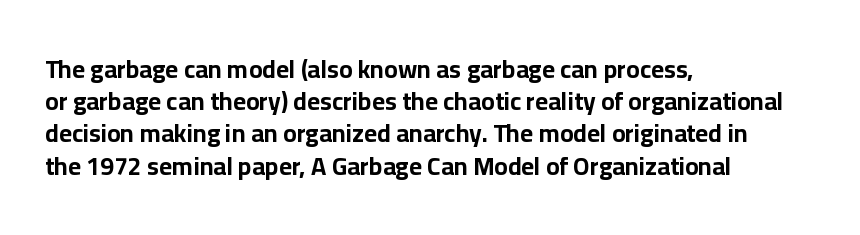
Q: Is the text bold? A: Yes.
Q: Is the text italic (slanted)? A: No, it is upright.
Q: Is the text underlined? A: No.
Q: How is the paragraph aligned? A: Left-aligned.
Q: Is the spacing between letters normal or unusually wide? A: Normal.
Q: Is the spacing between lines tight, normal or loose? A: Normal.
